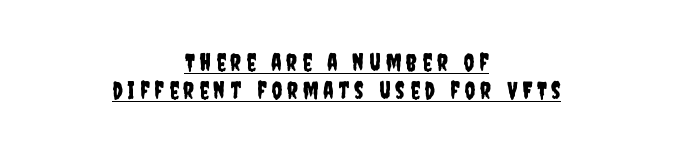
{"italic": "no", "underline": "yes", "align": "center", "line_spacing_ratio": 1.17, "letter_spacing": "wide", "letter_spacing_em": 0.2, "glyph_px": 24}
